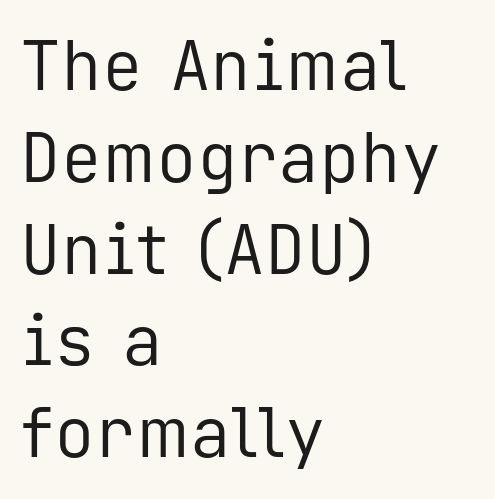
When letters stand straight like this, we call the style roman or upright. The font family rendered here belongs to the sans-serif group. Leading: standard. In CSS terms this would be text-align: left.
